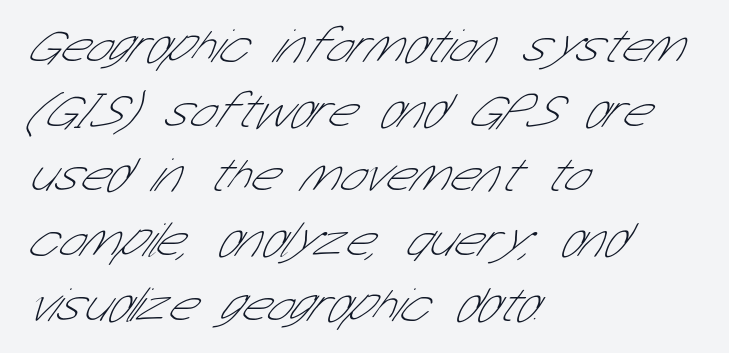
Q: Is the text bold? A: No.
Q: Is the typeface a serif or a sans-serif typeface? A: Sans-serif.
Q: Is the text underlined? A: No.
Q: How is the paragraph aligned? A: Left-aligned.
Q: Is the spacing between letters normal or unusually wide? A: Normal.
Q: Is the spacing between lines tight, normal or loose? A: Normal.
Q: Width (condensed, normal, or wide)? A: Condensed.
Q: Stroke contrast? A: Low.
Q: x-height? A: Medium.
Q: Monospaced? A: No.
